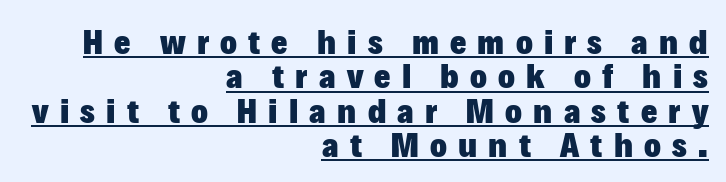
The image shows 35 px heavy sans-serif type, upright; set right-aligned, tight line spacing (0.98x), unusually wide letter spacing (+0.32 em), underlined; low stroke contrast and a medium x-height.
